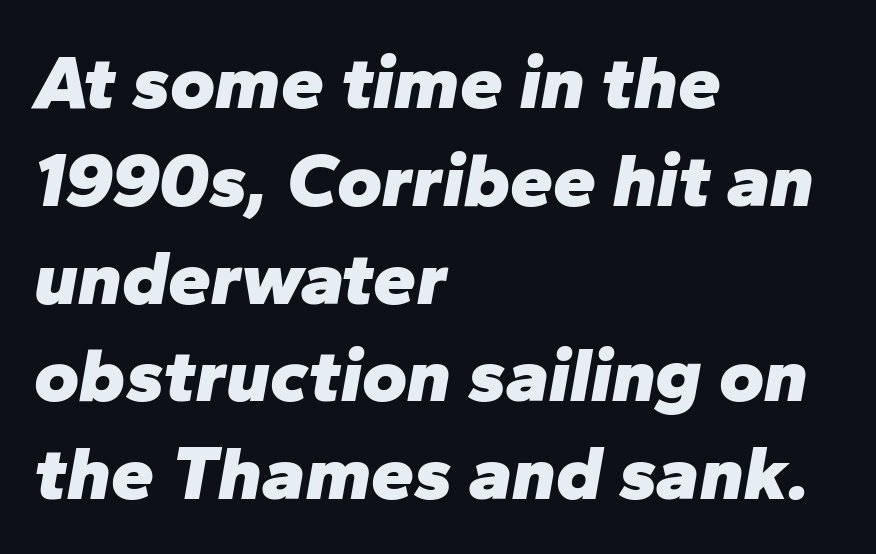
The image shows 77 px heavy type, italic (leaning right); set left-aligned, normal line spacing (1.27x), normal letter spacing, not underlined; low stroke contrast and a medium x-height.
